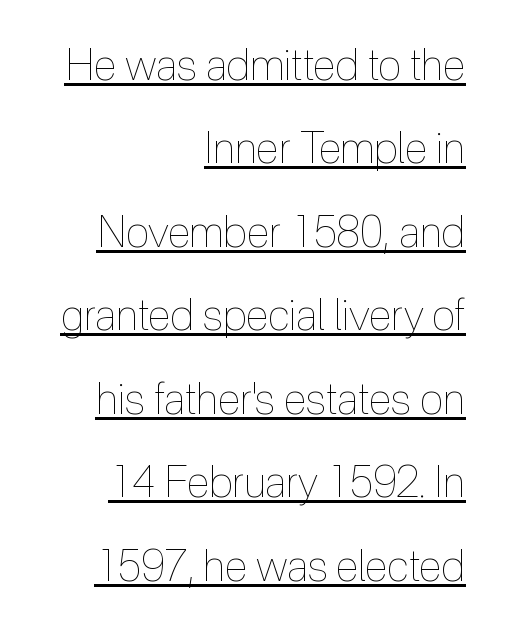
The image shows 43 px thin, condensed type, upright; set right-aligned, loose line spacing (1.94x), normal letter spacing, underlined; a medium x-height.
